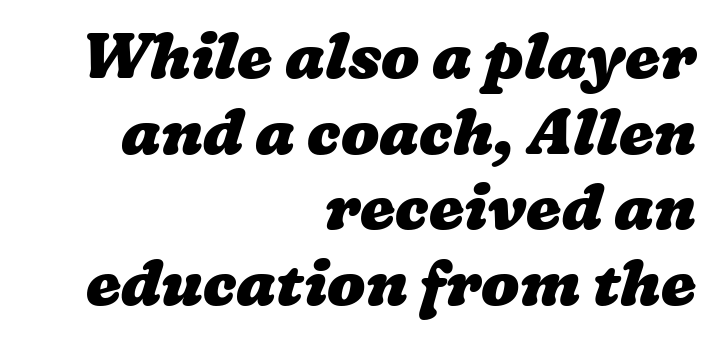
{"bold": "yes", "weight": "heavy", "width": "wide", "stroke_contrast": "low", "x_height": "medium", "monospaced": "no", "underline": "no", "align": "right", "line_spacing_ratio": 1.2, "letter_spacing": "normal", "letter_spacing_em": 0.0, "glyph_px": 63}
